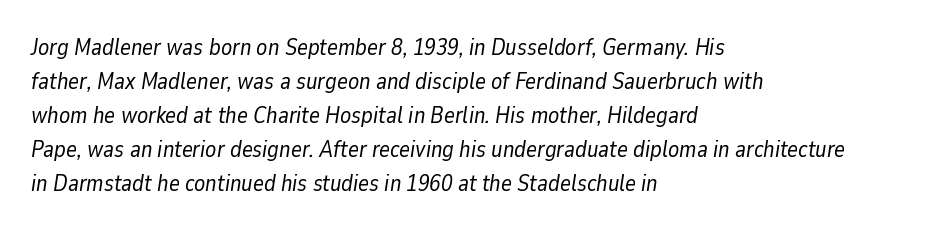
Would a proofreader flag this as italicized? Yes. The rendering keeps characters at their native spacing. Is the type heavy? It reads as light-to-regular instead. Which margin do the lines hug? The left one — the right edge is uneven. The passage shown is not underscored anywhere. One glance says typical: line gaps are just what's usual.
